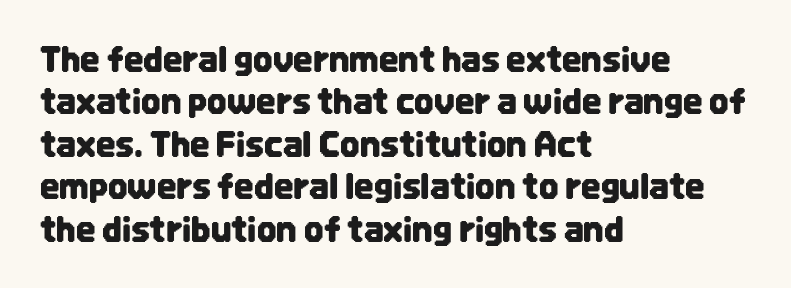
{"serif": "no", "italic": "no", "width": "condensed", "stroke_contrast": "low", "x_height": "large", "monospaced": "no", "underline": "no", "align": "left", "line_spacing": "normal", "line_spacing_ratio": 1.25, "letter_spacing": "normal", "letter_spacing_em": 0.0, "glyph_px": 34}
